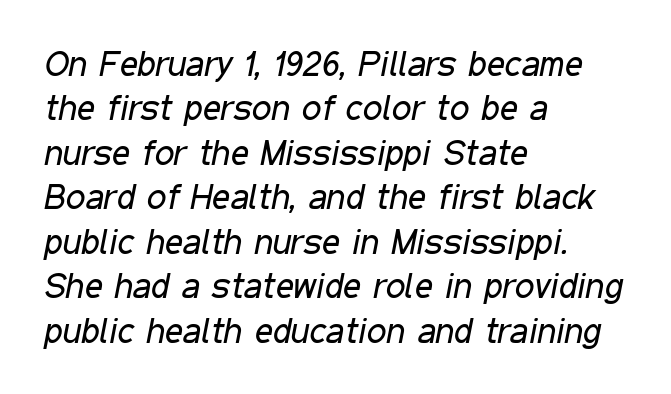
{"italic": "yes", "lean": "right", "slant_degrees": 11, "bold": "no", "weight": "regular", "width": "condensed", "stroke_contrast": "low", "x_height": "medium", "monospaced": "no", "underline": "no", "align": "left", "line_spacing": "normal", "line_spacing_ratio": 1.27, "letter_spacing": "normal", "letter_spacing_em": 0.0, "glyph_px": 35}
